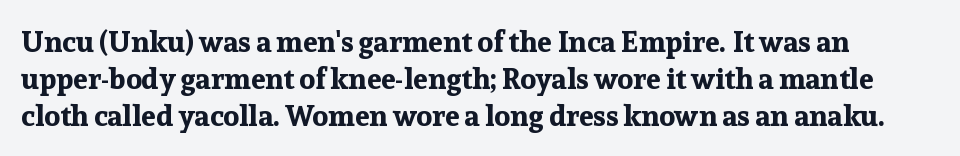
{"serif": "yes", "italic": "no", "bold": "yes", "weight": "bold", "width": "normal", "stroke_contrast": "low", "x_height": "medium", "monospaced": "no", "underline": "no", "line_spacing": "normal", "line_spacing_ratio": 1.27, "letter_spacing": "normal", "letter_spacing_em": 0.0, "glyph_px": 29}
